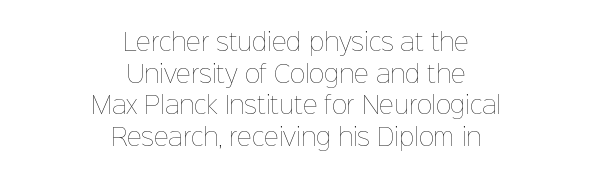
Q: Is the text bold? A: No.
Q: Is the text italic (slanted)? A: No, it is upright.
Q: Is the text underlined? A: No.
Q: How is the paragraph aligned? A: Centered.
Q: Is the spacing between letters normal or unusually wide? A: Normal.
Q: Is the spacing between lines tight, normal or loose? A: Normal.
